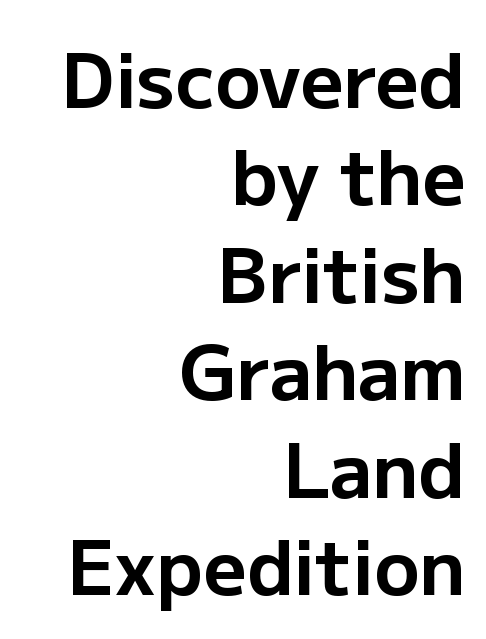
The image shows 75 px bold sans-serif type, upright; set right-aligned, normal line spacing (1.3x), normal letter spacing, not underlined; low stroke contrast and a medium x-height.
